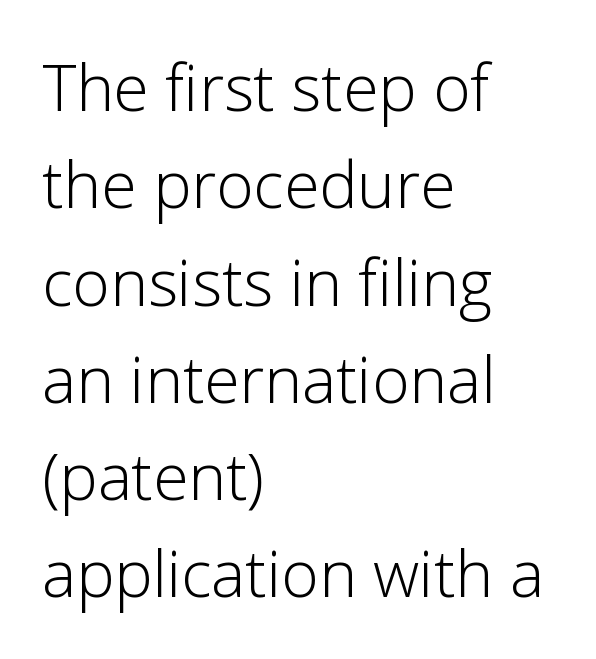
The image shows 64 px light sans-serif type, upright; set left-aligned, normal line spacing (1.52x), normal letter spacing, not underlined; low stroke contrast and a medium x-height.
